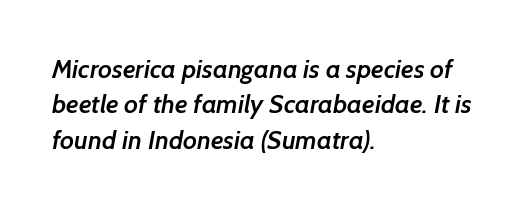
The image shows 26 px text type; set left-aligned, normal line spacing (1.36x), normal letter spacing, not underlined.
